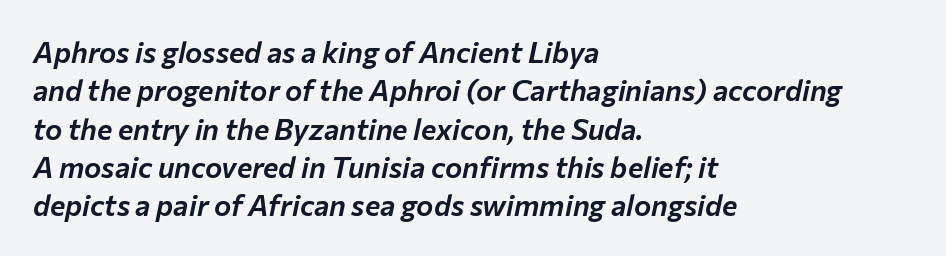
{"italic": "yes", "lean": "right", "slant_degrees": 12, "width": "normal", "stroke_contrast": "low", "x_height": "medium", "monospaced": "no", "underline": "no", "align": "left", "line_spacing": "normal", "line_spacing_ratio": 1.32, "letter_spacing": "normal", "letter_spacing_em": 0.0, "glyph_px": 29}
